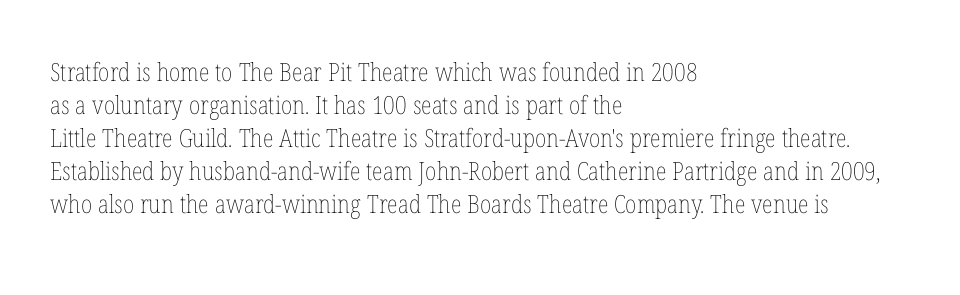
{"italic": "no", "bold": "no", "underline": "no", "align": "left", "line_spacing": "normal", "line_spacing_ratio": 1.32, "letter_spacing": "normal", "letter_spacing_em": 0.0, "glyph_px": 25}
